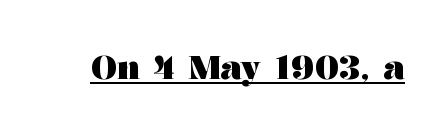
Q: Is the text bold? A: Yes.
Q: Is the text italic (slanted)? A: No, it is upright.
Q: Is the typeface a serif or a sans-serif typeface? A: Serif.
Q: Is the text underlined? A: Yes.
Q: Is the spacing between letters normal or unusually wide? A: Normal.
Q: Width (condensed, normal, or wide)? A: Wide.
Q: Stroke contrast? A: Medium.
Q: x-height? A: Medium.
Q: Monospaced? A: No.
